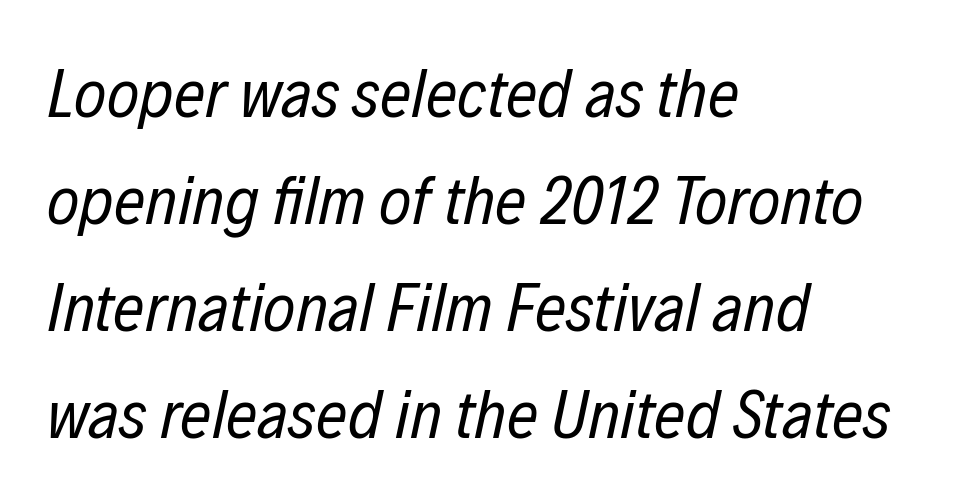
Each word holds together tightly as a unit, with standard inter-letter gaps. The lines are quadded left. Any mark beneath the type? The region is blank. Emphasis-style slanted type is in use. Weight: not bold — regular or lighter.
